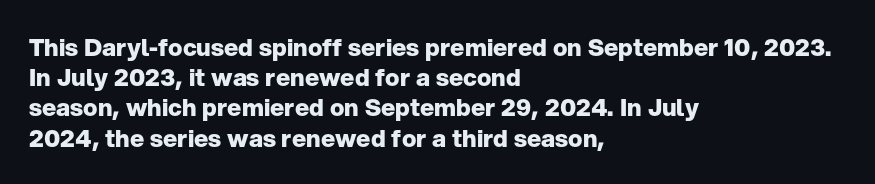
Q: Is the text bold? A: Yes.
Q: Is the text italic (slanted)? A: No, it is upright.
Q: Is the text underlined? A: No.
Q: How is the paragraph aligned? A: Left-aligned.
Q: Is the spacing between letters normal or unusually wide? A: Normal.
Q: Is the spacing between lines tight, normal or loose? A: Normal.
